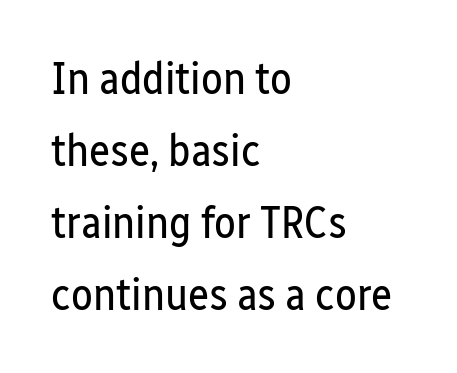
{"serif": "no", "italic": "no", "bold": "no", "weight": "regular", "width": "condensed", "stroke_contrast": "low", "x_height": "medium", "monospaced": "no", "underline": "no", "align": "left", "line_spacing": "normal", "line_spacing_ratio": 1.6, "letter_spacing": "normal", "letter_spacing_em": 0.0, "glyph_px": 45}
